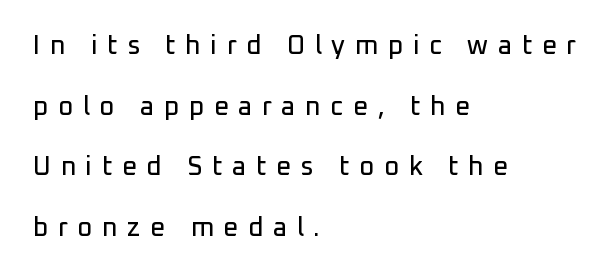
The ragged edge is on the right, which tells us the setting is flush left. The letterforms stand isolated, each surrounded by extra space. Leading: increased. Only glyphs here, with clear space below each row.
